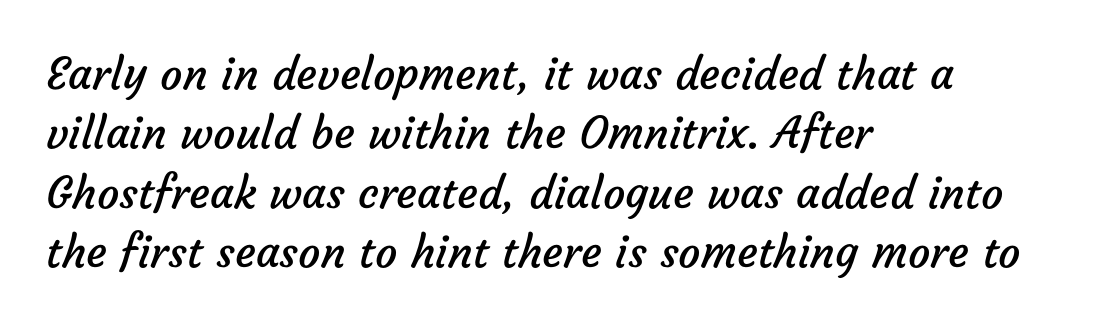
{"serif": "no", "bold": "no", "weight": "regular", "width": "normal", "stroke_contrast": "low", "x_height": "medium", "monospaced": "no", "underline": "no", "align": "left", "line_spacing": "normal", "line_spacing_ratio": 1.35, "letter_spacing": "normal", "letter_spacing_em": 0.0, "glyph_px": 44}
